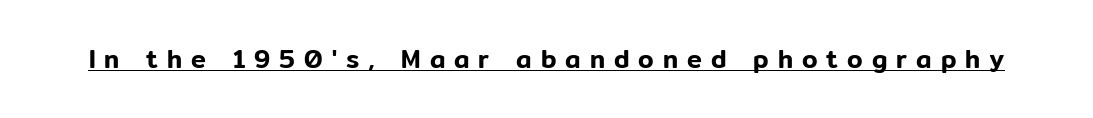
Q: Is the text italic (slanted)? A: No, it is upright.
Q: Is the text underlined? A: Yes.
Q: Is the spacing between letters normal or unusually wide? A: Unusually wide.
